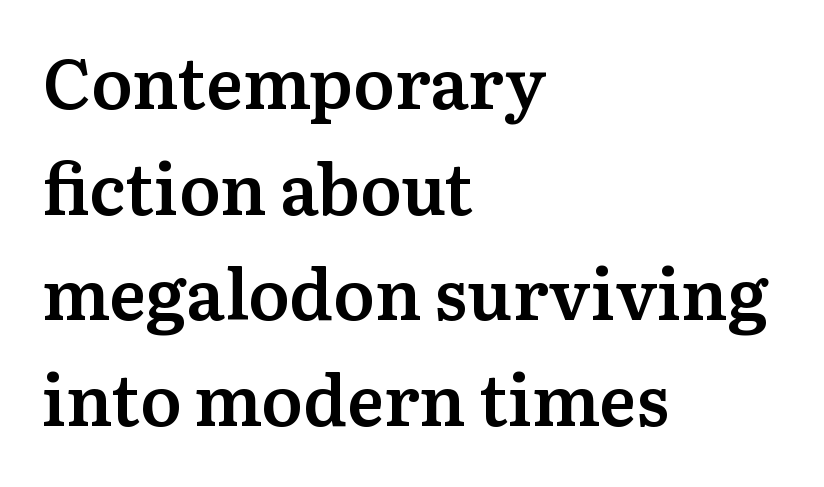
{"serif": "yes", "italic": "no", "bold": "semi", "weight": "semibold", "width": "normal", "stroke_contrast": "medium", "x_height": "medium", "monospaced": "no", "underline": "no", "align": "left", "line_spacing": "normal", "line_spacing_ratio": 1.51, "letter_spacing": "normal", "letter_spacing_em": 0.0, "glyph_px": 70}
